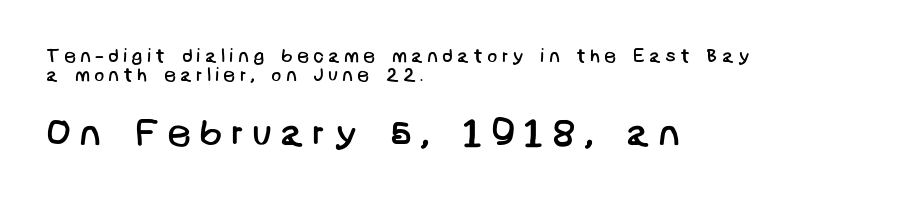
Q: Is the text bold? A: No.
Q: Is the typeface a serif or a sans-serif typeface? A: Sans-serif.
Q: Is the text underlined? A: No.
Q: How is the paragraph aligned? A: Left-aligned.
Q: Is the spacing between letters normal or unusually wide? A: Unusually wide.
Q: Is the spacing between lines tight, normal or loose? A: Tight.
Q: Which block of text is set in a larger size, the first (top) or the second (bottom)? A: The second (bottom) one.
Q: Width (condensed, normal, or wide)? A: Normal.
Q: Stroke contrast? A: Low.
Q: x-height? A: Large.
